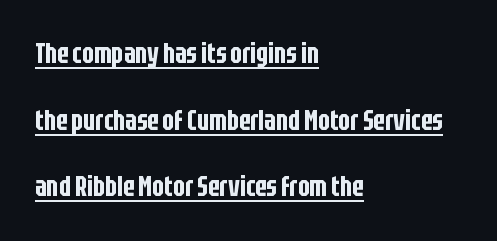
{"serif": "no", "italic": "no", "width": "condensed", "stroke_contrast": "low", "x_height": "large", "monospaced": "no", "underline": "yes", "align": "left", "line_spacing": "loose", "line_spacing_ratio": 2.38, "letter_spacing": "normal", "letter_spacing_em": 0.0, "glyph_px": 28}
